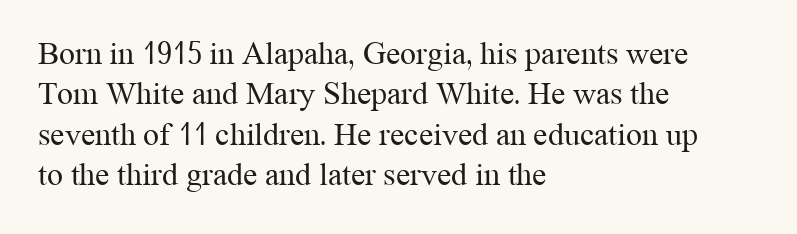
{"serif": "yes", "italic": "no", "bold": "no", "weight": "regular", "width": "normal", "stroke_contrast": "medium", "x_height": "medium", "monospaced": "no", "underline": "no", "align": "left", "line_spacing": "normal", "line_spacing_ratio": 1.26, "letter_spacing": "normal", "letter_spacing_em": 0.0, "glyph_px": 32}
